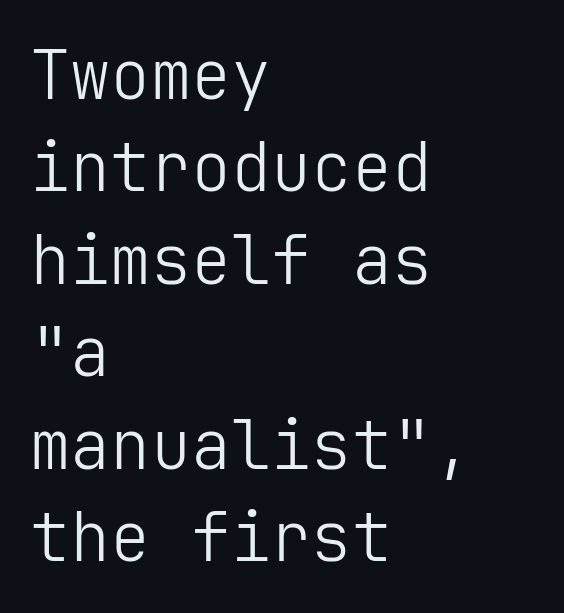
Q: Is the text bold? A: No.
Q: Is the text italic (slanted)? A: No, it is upright.
Q: Is the typeface a serif or a sans-serif typeface? A: Sans-serif.
Q: Is the text underlined? A: No.
Q: How is the paragraph aligned? A: Left-aligned.
Q: Is the spacing between letters normal or unusually wide? A: Normal.
Q: Is the spacing between lines tight, normal or loose? A: Normal.
Q: Width (condensed, normal, or wide)? A: Normal.
Q: Stroke contrast? A: Low.
Q: x-height? A: Medium.
